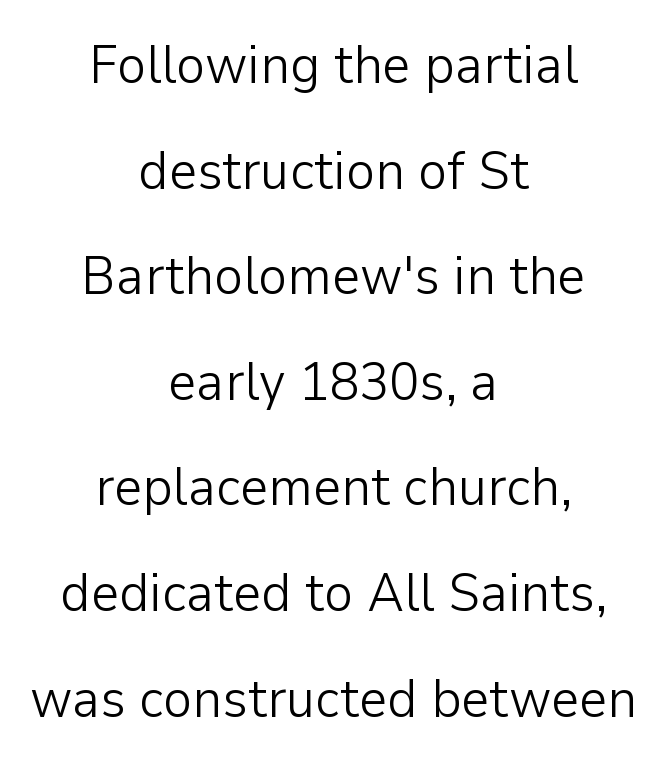
{"serif": "no", "italic": "no", "bold": "no", "weight": "light", "width": "normal", "stroke_contrast": "low", "x_height": "medium", "monospaced": "no", "underline": "no", "align": "center", "line_spacing": "loose", "line_spacing_ratio": 1.92, "letter_spacing": "normal", "letter_spacing_em": 0.0, "glyph_px": 55}
